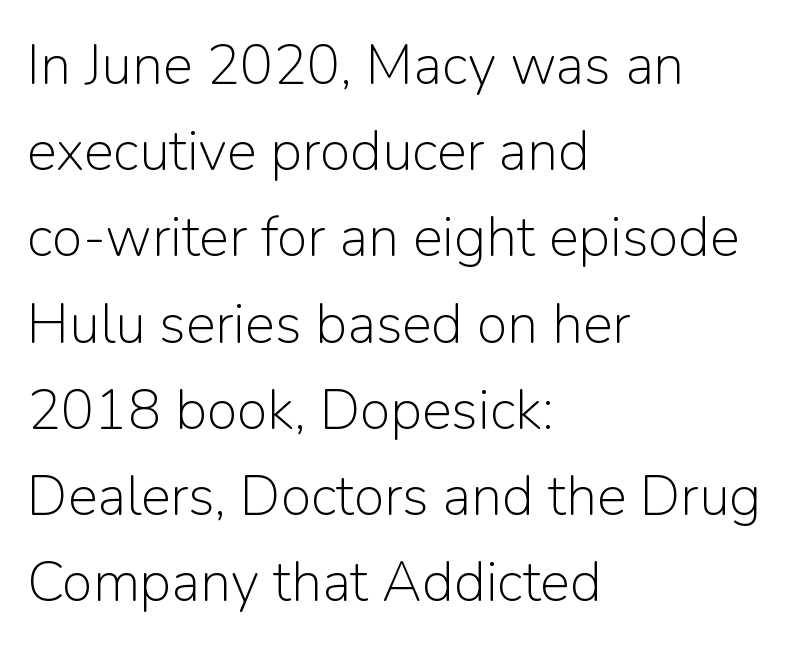
Compared with typical paragraphs, the rows here are spaced about the same. Descenders are the only things crossing below the line. Italic? Not at all — the glyphs are vertical. This sample uses a sans-serif face. The characters are drawn with everyday or finer stroke widths. One-word summary of the alignment: left.
